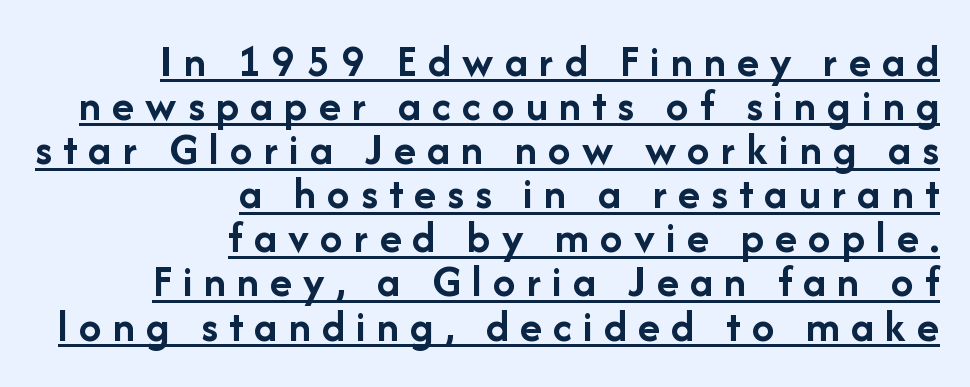
{"serif": "no", "italic": "no", "bold": "yes", "weight": "semibold", "width": "normal", "stroke_contrast": "low", "x_height": "medium", "monospaced": "no", "underline": "yes", "align": "right", "line_spacing": "tight", "line_spacing_ratio": 0.98, "letter_spacing": "wide", "letter_spacing_em": 0.25, "glyph_px": 45}
